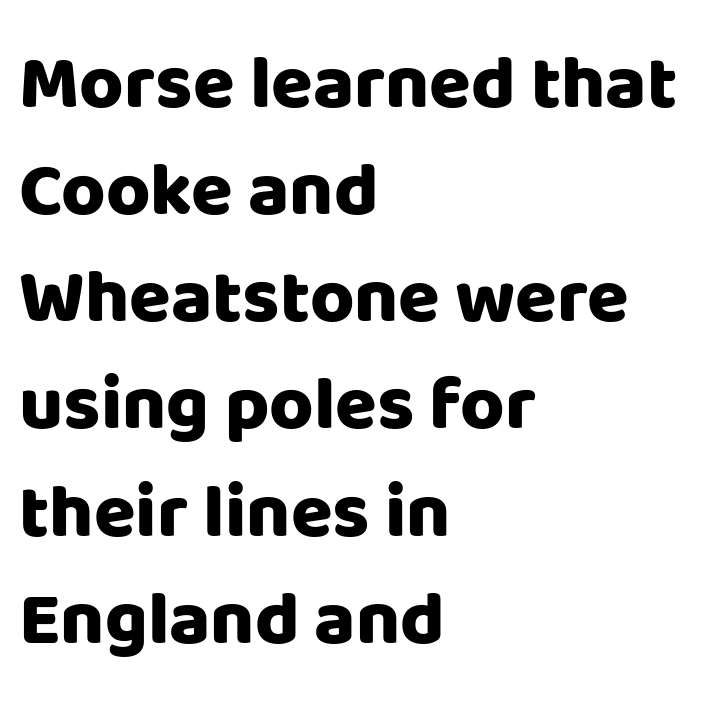
Q: Is the text bold? A: Yes.
Q: Is the text italic (slanted)? A: No, it is upright.
Q: Is the typeface a serif or a sans-serif typeface? A: Sans-serif.
Q: Is the text underlined? A: No.
Q: How is the paragraph aligned? A: Left-aligned.
Q: Is the spacing between letters normal or unusually wide? A: Normal.
Q: Is the spacing between lines tight, normal or loose? A: Normal.
Q: Width (condensed, normal, or wide)? A: Normal.
Q: Stroke contrast? A: Low.
Q: x-height? A: Large.
Q: Monospaced? A: No.
